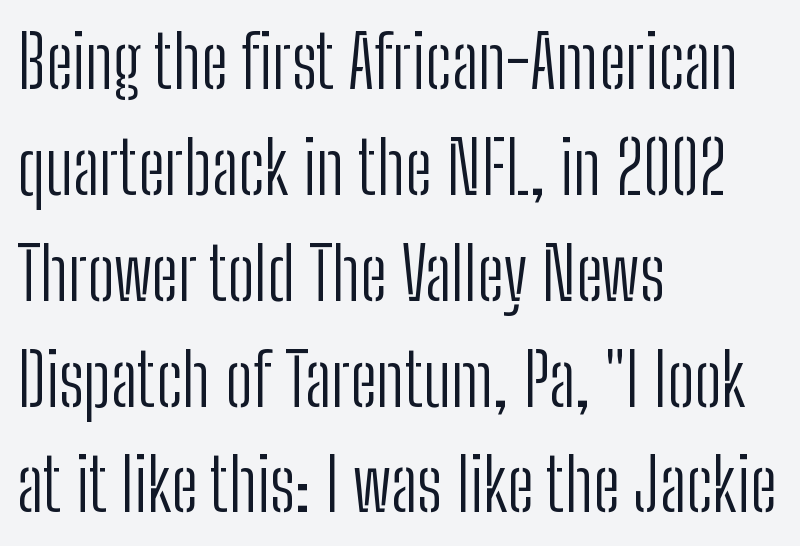
Q: Is the text bold? A: No.
Q: Is the text italic (slanted)? A: No, it is upright.
Q: Is the typeface a serif or a sans-serif typeface? A: Sans-serif.
Q: Is the text underlined? A: No.
Q: How is the paragraph aligned? A: Left-aligned.
Q: Is the spacing between letters normal or unusually wide? A: Normal.
Q: Is the spacing between lines tight, normal or loose? A: Normal.
Q: Width (condensed, normal, or wide)? A: Condensed.
Q: Stroke contrast? A: Low.
Q: x-height? A: Medium.
Q: Monospaced? A: No.
